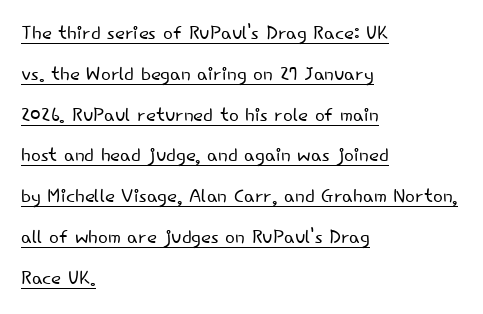
{"italic": "no", "bold": "no", "underline": "yes", "align": "left", "line_spacing": "normal", "line_spacing_ratio": 1.57, "letter_spacing": "normal", "letter_spacing_em": 0.0, "glyph_px": 26}
